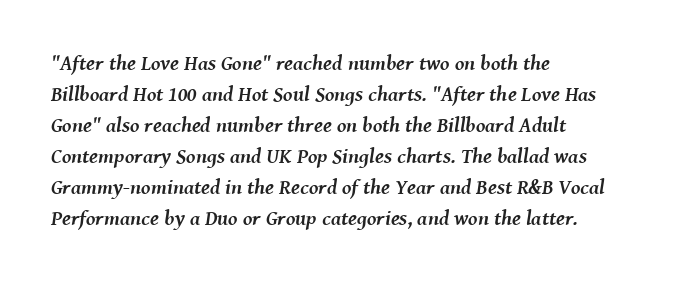
Vertical spacing — default. The rendering keeps characters at their native spacing. Set as a true bold cut, around the 700 mark. Characters are canted at an angle relative to the baseline's perpendicular. The rendering anchors every line to the left-hand side. Each row of text sits above clean, open space.
